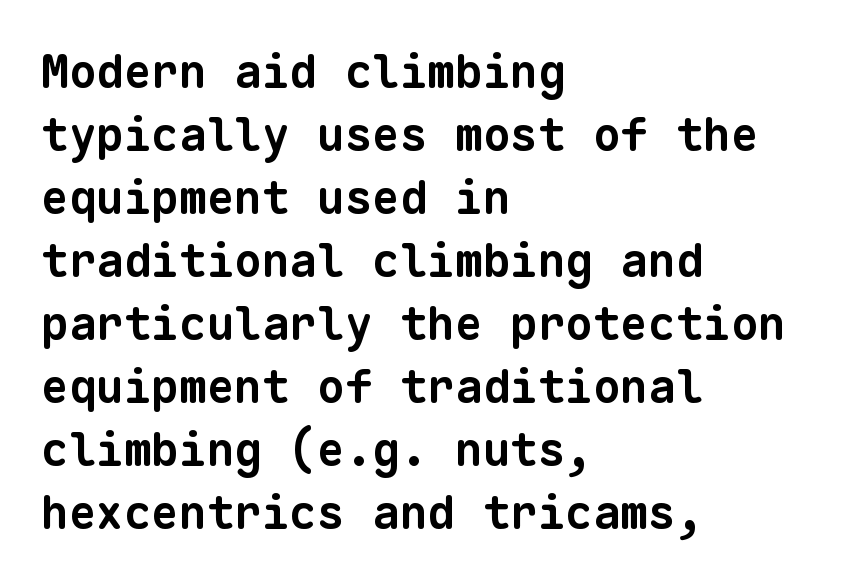
The image shows 46 px bold sans-serif type, monospaced; set left-aligned, normal line spacing (1.37x), normal letter spacing, not underlined; low stroke contrast and a medium x-height.
